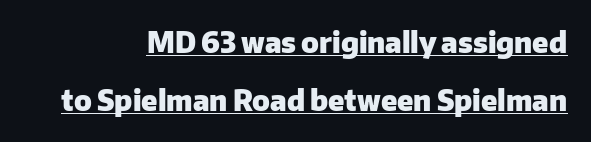
Nothing sits at the stroke ends, so this counts as sans-serif. The lettering stays uniformly vertical, giving the passage a roman look. Glyph-to-glyph distance matches everyday printed text. Here the designer chose a conventional face with non-uniform glyph widths.
